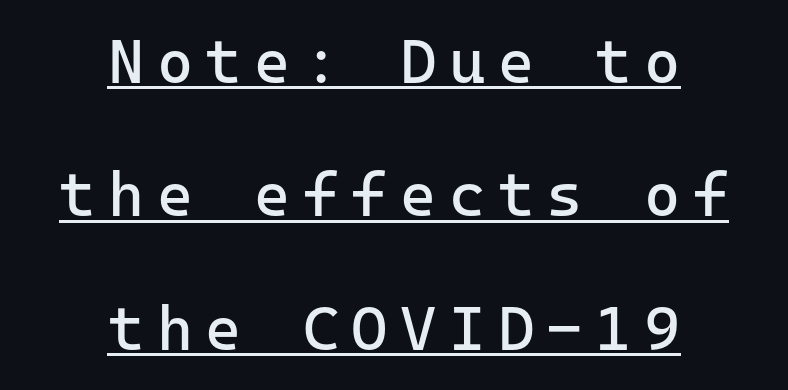
The image shows 62 px regular-weight sans-serif type, upright, monospaced; set centered, loose line spacing (2.15x), unusually wide letter spacing (+0.2 em), underlined; low stroke contrast and a medium x-height.
